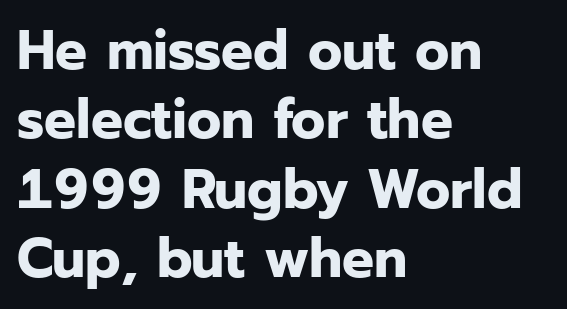
{"serif": "no", "italic": "no", "bold": "yes", "weight": "bold", "width": "normal", "stroke_contrast": "low", "x_height": "medium", "monospaced": "no", "underline": "no", "align": "left", "line_spacing_ratio": 1.24, "letter_spacing": "normal", "letter_spacing_em": 0.0, "glyph_px": 56}
